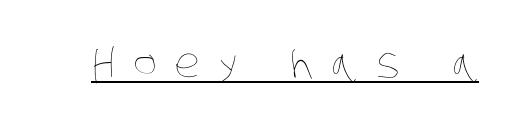
Here the designer chose a conventional face with non-uniform glyph widths. The lettering is marked with a stroke running underneath it. Characters follow at a spacing far wider than the type designer built in. The typeface has the unassuming heft of standard copy or less.
